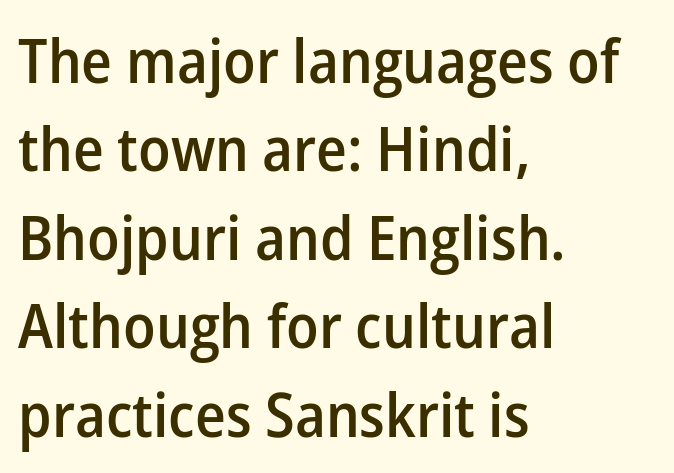
Q: Is the text bold? A: Semi-bold.
Q: Is the text italic (slanted)? A: No, it is upright.
Q: Is the typeface a serif or a sans-serif typeface? A: Sans-serif.
Q: Is the text underlined? A: No.
Q: How is the paragraph aligned? A: Left-aligned.
Q: Is the spacing between letters normal or unusually wide? A: Normal.
Q: Is the spacing between lines tight, normal or loose? A: Normal.
Q: Width (condensed, normal, or wide)? A: Normal.
Q: Stroke contrast? A: Low.
Q: x-height? A: Medium.
Q: Monospaced? A: No.
